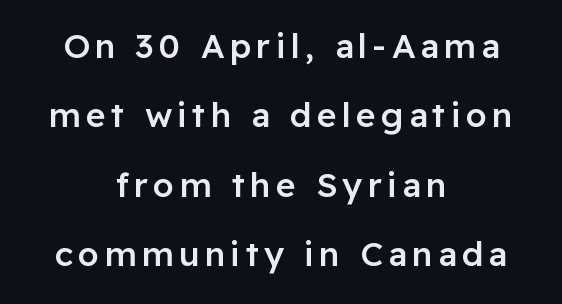
{"serif": "no", "italic": "no", "bold": "semi", "weight": "semibold", "width": "normal", "stroke_contrast": "low", "x_height": "medium", "monospaced": "no", "underline": "no", "align": "center", "line_spacing": "loose", "line_spacing_ratio": 2.04, "glyph_px": 34}
